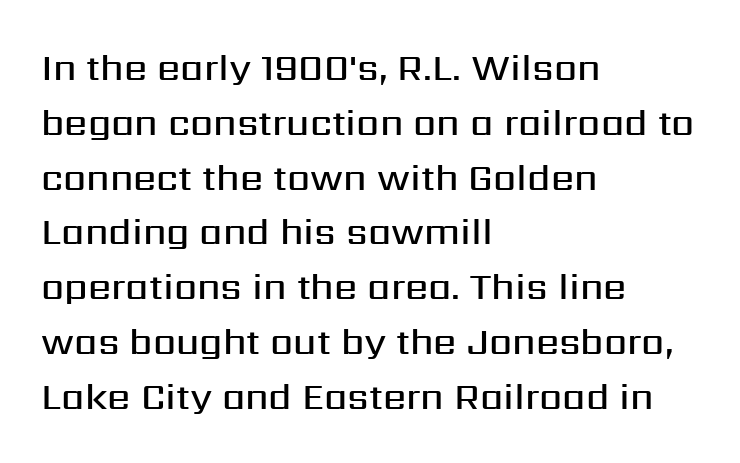
Q: Is the text bold? A: Semi-bold.
Q: Is the text italic (slanted)? A: No, it is upright.
Q: Is the typeface a serif or a sans-serif typeface? A: Sans-serif.
Q: Is the text underlined? A: No.
Q: How is the paragraph aligned? A: Left-aligned.
Q: Is the spacing between letters normal or unusually wide? A: Normal.
Q: Is the spacing between lines tight, normal or loose? A: Normal.
Q: Width (condensed, normal, or wide)? A: Normal.
Q: Stroke contrast? A: Medium.
Q: x-height? A: Medium.
Q: Monospaced? A: No.
